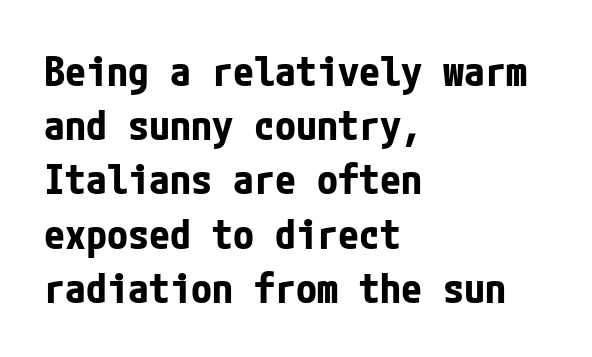
Beneath every word, the page is bare. Bold? Absolutely — the strokes are thick and heavy. What kind of face is this? One without serifs — a sans. Reading down the column, the eye jumps a familiar distance to each next line. Which margin do the lines hug? The left one — the right edge is uneven. A typesetter would mark this as roman, not italic.
